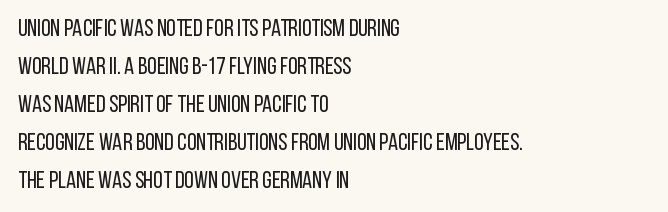
The image shows 24 px text type, upright; set left-aligned, normal line spacing (1.58x), normal letter spacing, not underlined.
